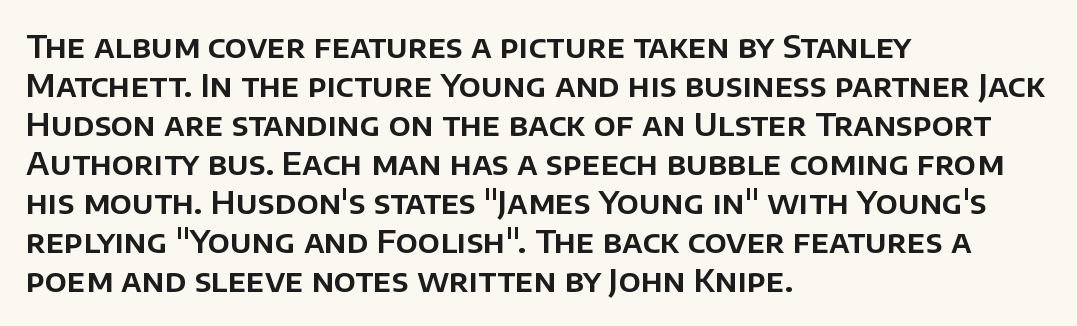
{"serif": "no", "italic": "no", "width": "normal", "stroke_contrast": "low", "x_height": "large", "monospaced": "no", "underline": "no", "align": "left", "line_spacing": "normal", "line_spacing_ratio": 1.26, "letter_spacing": "normal", "letter_spacing_em": 0.0, "glyph_px": 31}
